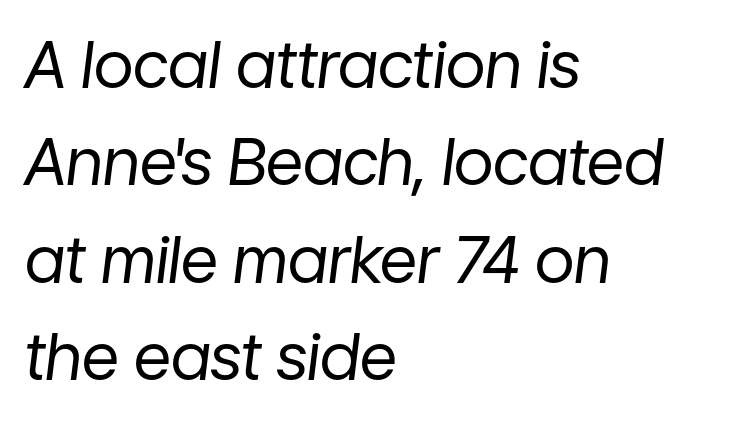
Teacher's note: observe the even left margin — that is flush-left alignment. The lettering tilts uniformly, giving the passage an italic look. The face used here is proportionally spaced, like ordinary book or web type. Nobody drew a line under any word here. You could call the tracking neutral — neither tight nor loose. Summary of weight: not heavy and not bold.
